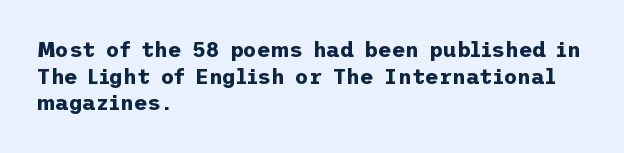
{"italic": "no", "bold": "yes", "underline": "no", "align": "left", "line_spacing": "normal", "line_spacing_ratio": 1.27, "letter_spacing": "normal", "letter_spacing_em": 0.0, "glyph_px": 21}
